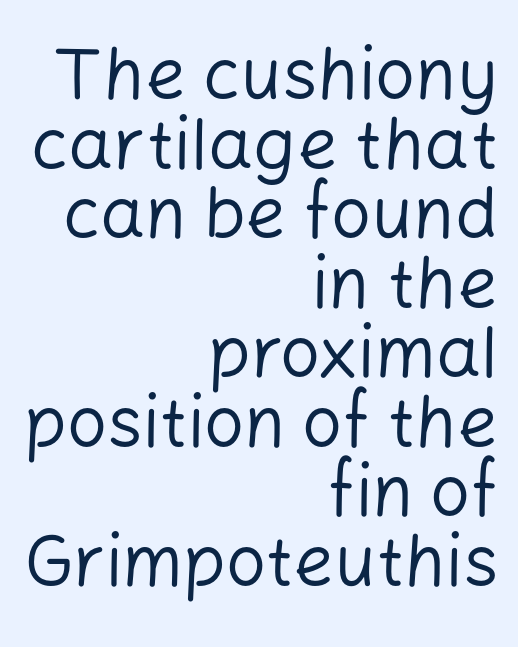
The image shows 71 px regular-weight sans-serif type, upright; set right-aligned, tight line spacing (0.98x), normal letter spacing, not underlined; low stroke contrast and a medium x-height.
